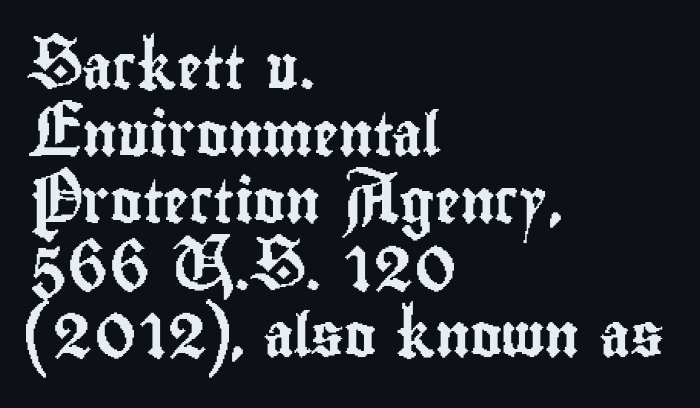
The lines sit at an ordinary, default distance from one another. A typesetter would mark this as roman, not italic. The space directly below the letters is spotless. Tracking here is standard; glyphs follow each other at the usual distance. Horizontally, the lines are justified to the leading edge only.
